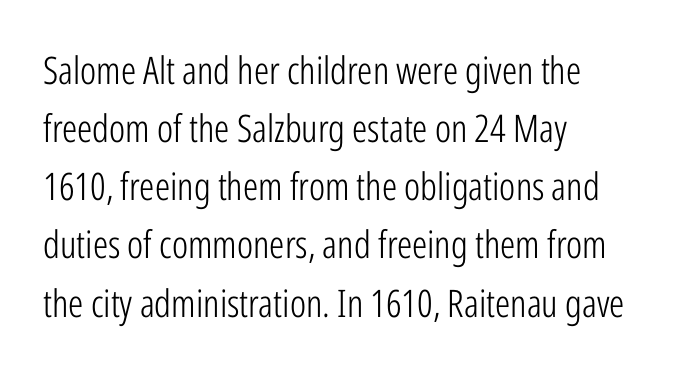
{"serif": "no", "italic": "no", "bold": "no", "weight": "light", "width": "condensed", "stroke_contrast": "low", "x_height": "medium", "monospaced": "no", "underline": "no", "align": "left", "line_spacing": "normal", "line_spacing_ratio": 1.53, "letter_spacing": "normal", "letter_spacing_em": 0.0, "glyph_px": 38}
